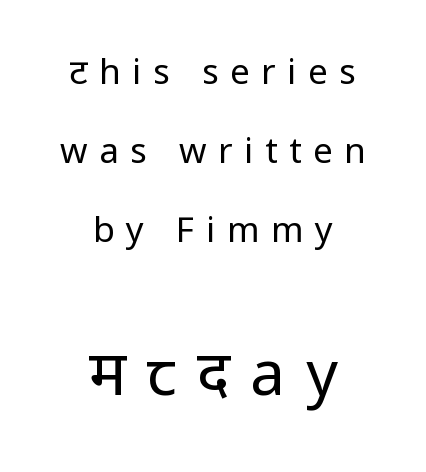
The image shows 62 px regular-weight, condensed sans-serif type, upright; set centered, loose line spacing (2.26x), unusually wide letter spacing (+0.33 em), not underlined; the second (bottom) block is 1.77x larger; low stroke contrast and a large x-height.
